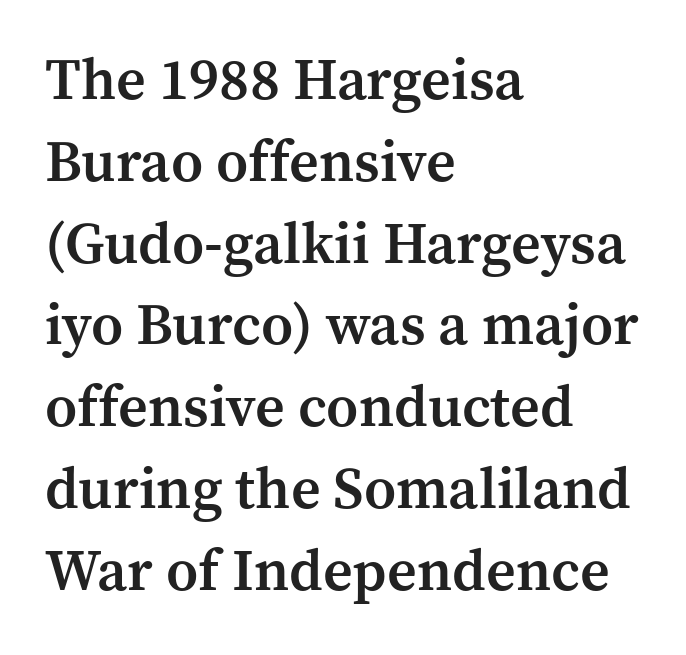
{"serif": "yes", "italic": "no", "bold": "semi", "weight": "semibold", "width": "normal", "stroke_contrast": "medium", "x_height": "medium", "monospaced": "no", "underline": "no", "align": "left", "line_spacing": "normal", "line_spacing_ratio": 1.41, "letter_spacing": "normal", "letter_spacing_em": 0.0, "glyph_px": 58}
